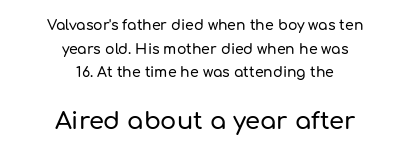
Q: Is the text italic (slanted)? A: No, it is upright.
Q: Is the text underlined? A: No.
Q: How is the paragraph aligned? A: Centered.
Q: Is the spacing between letters normal or unusually wide? A: Normal.
Q: Is the spacing between lines tight, normal or loose? A: Normal.
Q: Which block of text is set in a larger size, the first (top) or the second (bottom)? A: The second (bottom) one.
